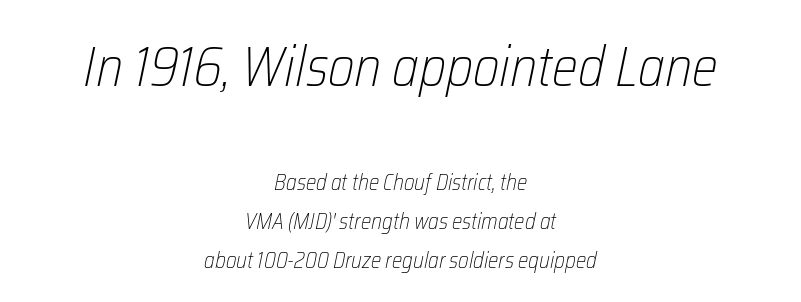
Q: Is the text bold? A: No.
Q: Is the text italic (slanted)? A: Yes, it leans right by about 12 degrees.
Q: Is the text underlined? A: No.
Q: How is the paragraph aligned? A: Centered.
Q: Is the spacing between letters normal or unusually wide? A: Normal.
Q: Which block of text is set in a larger size, the first (top) or the second (bottom)? A: The first (top) one.
Q: Width (condensed, normal, or wide)? A: Condensed.
Q: Stroke contrast? A: Low.
Q: x-height? A: Medium.
Q: Monospaced? A: No.
